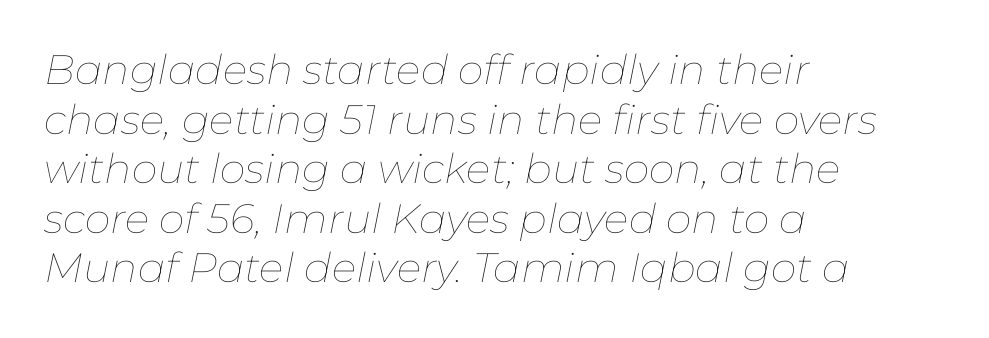
The rendering keeps characters at their native spacing. The baseline area is clear. These lines stack with their left ends in a neat column. Weight: in the light-to-regular range.
